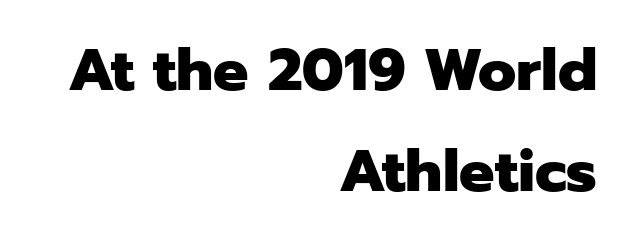
Q: Is the text bold? A: Yes.
Q: Is the text italic (slanted)? A: No, it is upright.
Q: Is the typeface a serif or a sans-serif typeface? A: Sans-serif.
Q: Is the text underlined? A: No.
Q: How is the paragraph aligned? A: Right-aligned.
Q: Is the spacing between letters normal or unusually wide? A: Normal.
Q: Width (condensed, normal, or wide)? A: Normal.
Q: Stroke contrast? A: Low.
Q: x-height? A: Medium.
Q: Monospaced? A: No.
